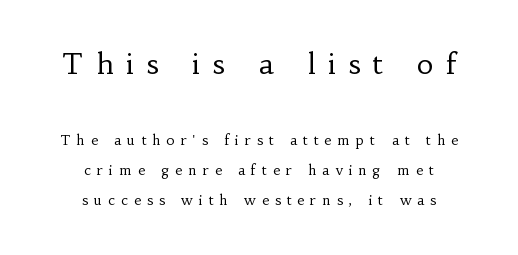
Loose tracking; the words dissolve into strings of separated letters. Is this a fixed-width face? No — the glyphs have proportional, varying widths. Notice the wide empty band between every row — that's loose leading. Tall strokes in this sample are plumb rather than angled.
